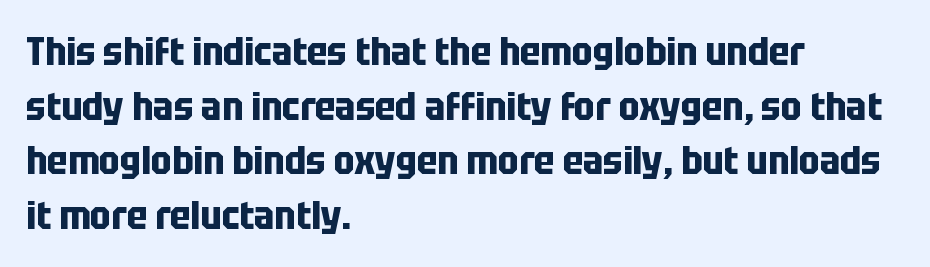
Students, observe: this is what conventionally led text looks like. Nope, not italic — everything's standing straight. A typesetter would call this proportional, since set widths differ per character. Each word holds together tightly as a unit, with standard inter-letter gaps. The lines in this sample share a left origin and differ only in where they stop.
